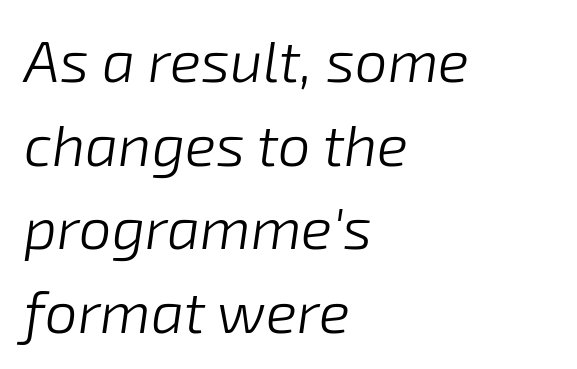
Q: Is the text bold? A: No.
Q: Is the text italic (slanted)? A: Yes, it leans right by about 8 degrees.
Q: Is the text underlined? A: No.
Q: How is the paragraph aligned? A: Left-aligned.
Q: Is the spacing between letters normal or unusually wide? A: Normal.
Q: Is the spacing between lines tight, normal or loose? A: Normal.
Q: Width (condensed, normal, or wide)? A: Normal.
Q: Stroke contrast? A: Low.
Q: x-height? A: Medium.
Q: Monospaced? A: No.
